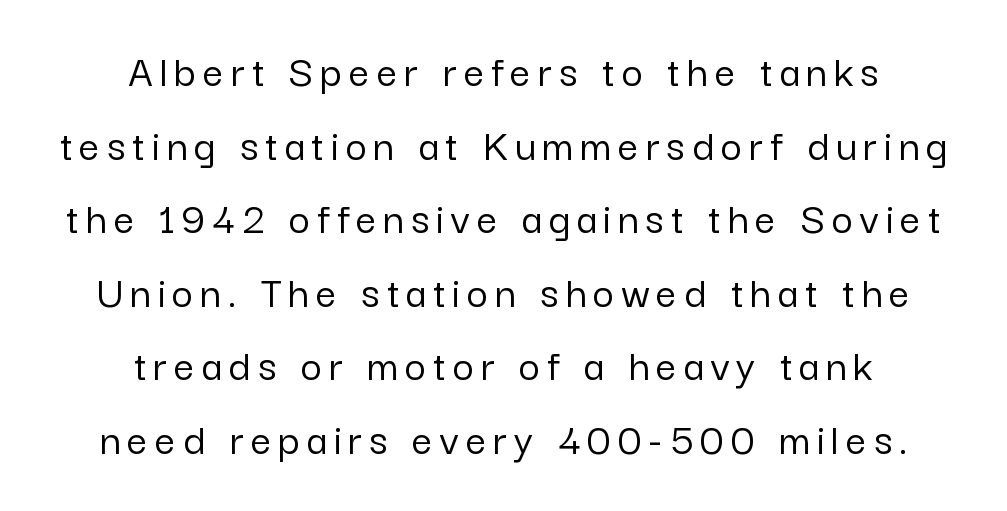
The image shows 46 px sans-serif type, upright; set centered, normal line spacing (1.6x), not underlined; low stroke contrast and a medium x-height.
